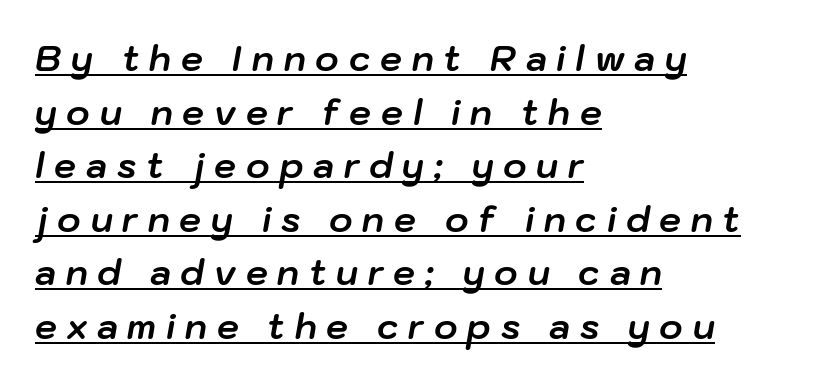
{"italic": "yes", "lean": "right", "slant_degrees": 10, "bold": "yes", "weight": "bold", "width": "normal", "stroke_contrast": "low", "x_height": "medium", "monospaced": "no", "underline": "yes", "align": "left", "line_spacing": "normal", "line_spacing_ratio": 1.53, "letter_spacing": "wide", "letter_spacing_em": 0.28, "glyph_px": 35}
